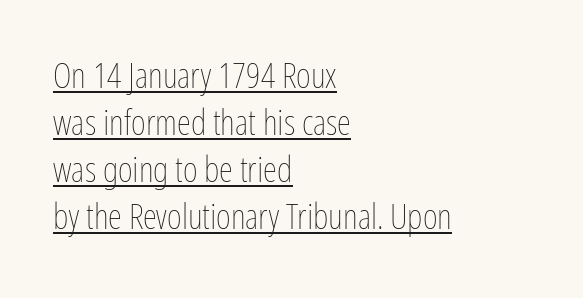
{"italic": "no", "bold": "no", "weight": "thin", "width": "condensed", "stroke_contrast": "low", "x_height": "medium", "monospaced": "no", "underline": "yes", "align": "left", "line_spacing": "normal", "line_spacing_ratio": 1.31, "letter_spacing": "normal", "letter_spacing_em": 0.0, "glyph_px": 36}
